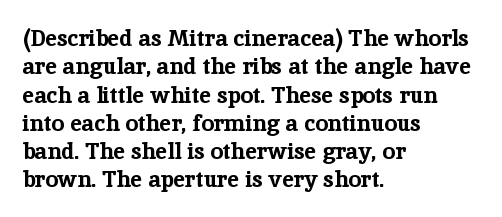
Plain, unruled lines of type. Heft: maximum for text — a bold. The tracking reads as untouched default to a designer's eye. Nope, not italic — everything's standing straight.
